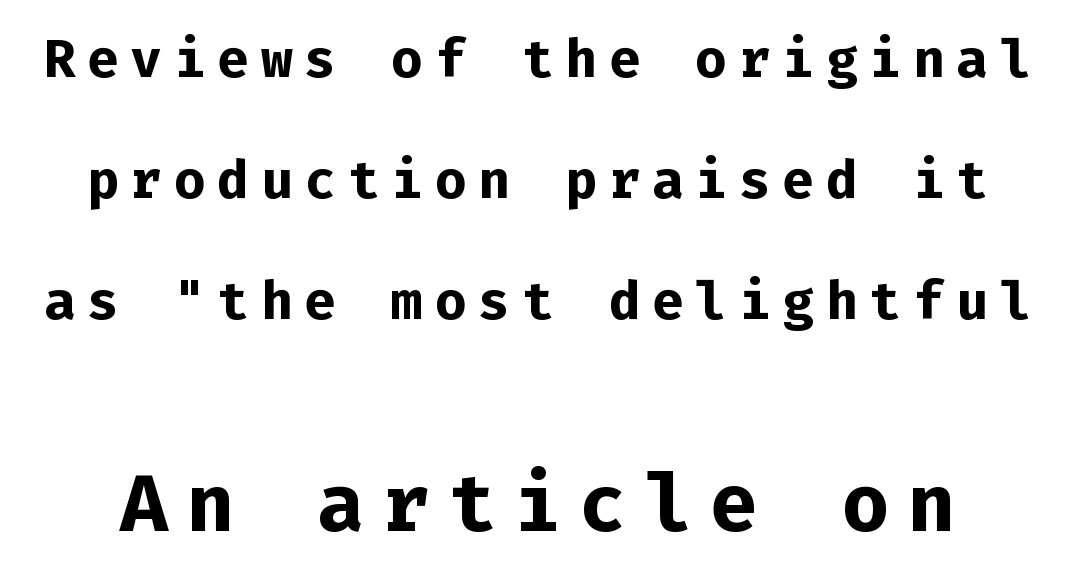
The image shows 80 px bold sans-serif type, upright, monospaced; set loose line spacing (2.28x), unusually wide letter spacing (+0.22 em), not underlined; the second (bottom) block is 1.51x larger; low stroke contrast and a medium x-height.
